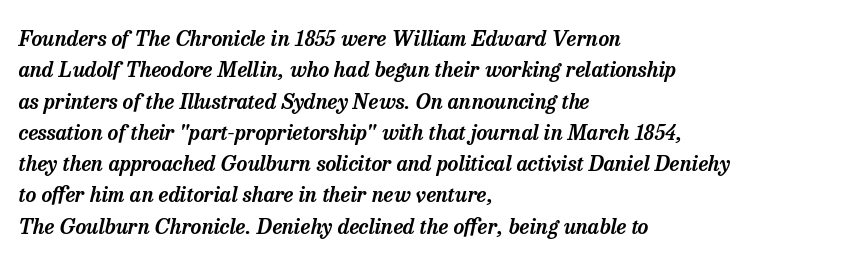
Q: Is the text italic (slanted)? A: Yes, it leans right by about 13 degrees.
Q: Is the text underlined? A: No.
Q: How is the paragraph aligned? A: Left-aligned.
Q: Is the spacing between letters normal or unusually wide? A: Normal.
Q: Is the spacing between lines tight, normal or loose? A: Normal.
